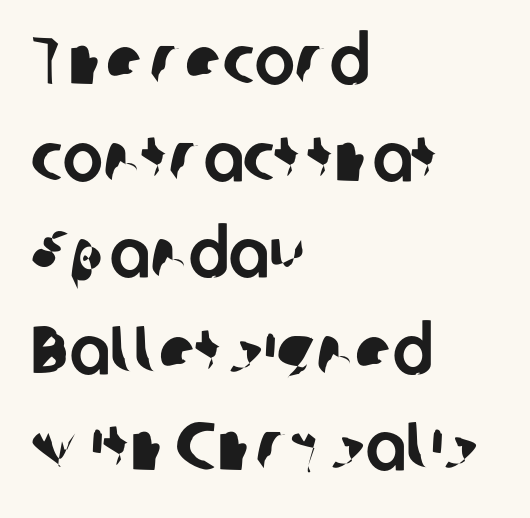
Q: Is the typeface a serif or a sans-serif typeface? A: Sans-serif.
Q: Is the text underlined? A: No.
Q: How is the paragraph aligned? A: Left-aligned.
Q: Is the spacing between letters normal or unusually wide? A: Normal.
Q: Is the spacing between lines tight, normal or loose? A: Normal.
Q: Width (condensed, normal, or wide)? A: Normal.
Q: Stroke contrast? A: Low.
Q: x-height? A: Medium.
Q: Monospaced? A: No.
